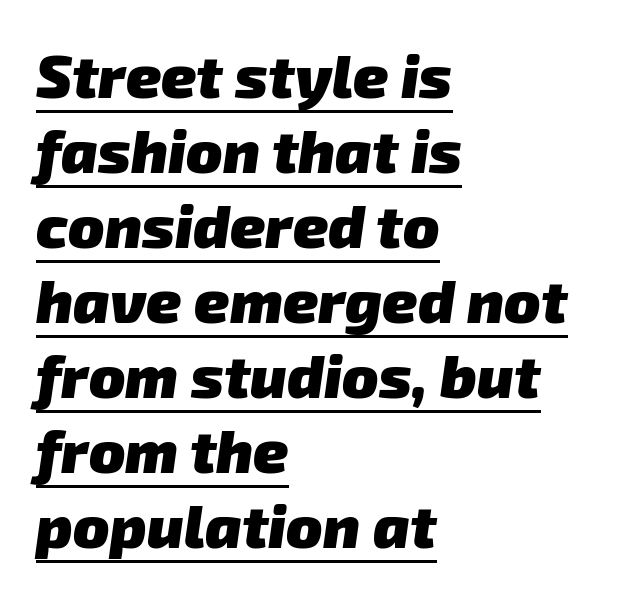
{"serif": "no", "bold": "yes", "weight": "heavy", "width": "normal", "stroke_contrast": "low", "x_height": "medium", "monospaced": "no", "underline": "yes", "align": "left", "line_spacing": "normal", "line_spacing_ratio": 1.25, "letter_spacing": "normal", "letter_spacing_em": 0.0, "glyph_px": 60}
